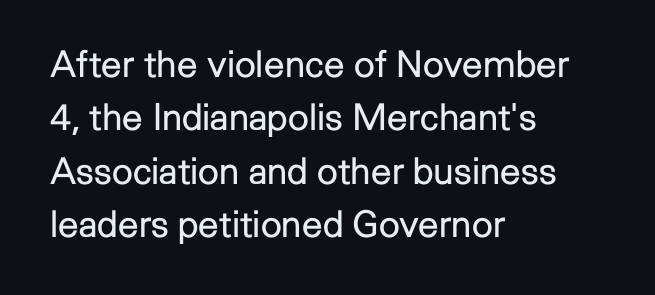
The image shows 37 px regular-weight sans-serif type, upright; set left-aligned, normal line spacing (1.44x), normal letter spacing, not underlined; low stroke contrast and a medium x-height.
